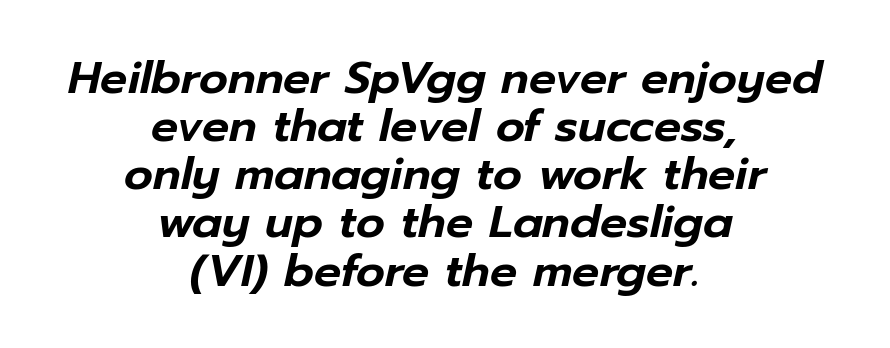
Q: Is the text italic (slanted)? A: Yes, it leans right by about 12 degrees.
Q: Is the text underlined? A: No.
Q: How is the paragraph aligned? A: Centered.
Q: Is the spacing between letters normal or unusually wide? A: Normal.
Q: Is the spacing between lines tight, normal or loose? A: Tight.
Q: Width (condensed, normal, or wide)? A: Normal.
Q: Stroke contrast? A: Low.
Q: x-height? A: Medium.
Q: Monospaced? A: No.
